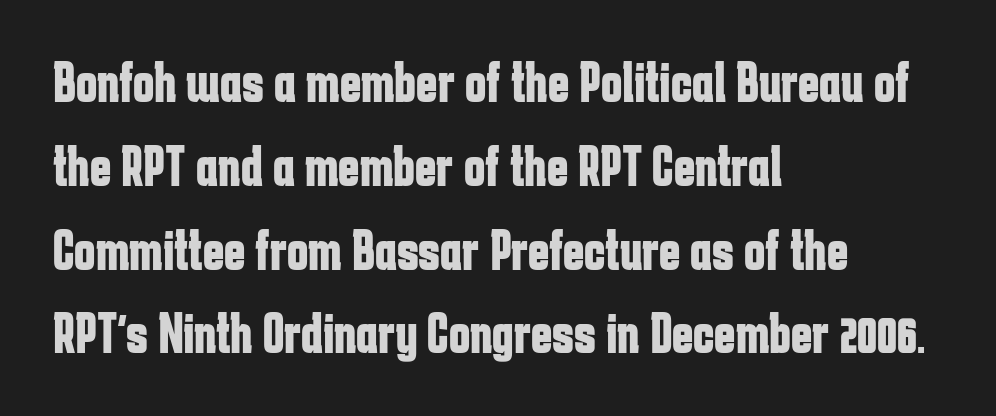
Spacing between characters is what you'd get straight out of the box. I'd call this a sans setting — the letters go barefoot. Which margin do the lines hug? The left one — the right edge is uneven. Regular leading. The baseline area is clear.
